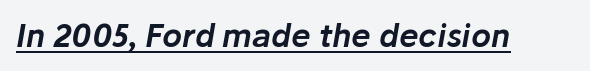
Q: Is the text italic (slanted)? A: Yes, it leans right by about 10 degrees.
Q: Is the text underlined? A: Yes.
Q: Is the spacing between letters normal or unusually wide? A: Normal.
Q: Width (condensed, normal, or wide)? A: Normal.
Q: Stroke contrast? A: Low.
Q: x-height? A: Medium.
Q: Monospaced? A: No.
